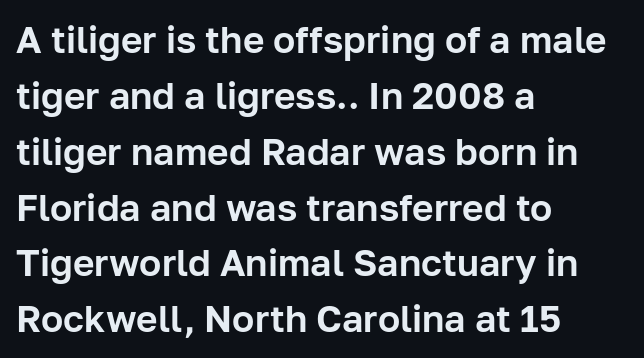
{"serif": "no", "italic": "no", "width": "normal", "stroke_contrast": "low", "x_height": "medium", "monospaced": "no", "underline": "no", "align": "left", "line_spacing": "normal", "line_spacing_ratio": 1.51, "letter_spacing": "normal", "letter_spacing_em": 0.0, "glyph_px": 37}
